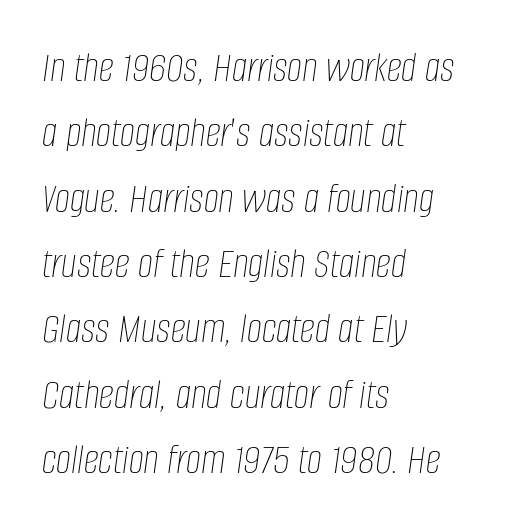
Line spacing here is normal. You could call the tracking neutral — neither tight nor loose. Stems here are at most as thick as an everyday book face. The rendering applies a slant to the glyphs. Plain, unruled lines of type.
